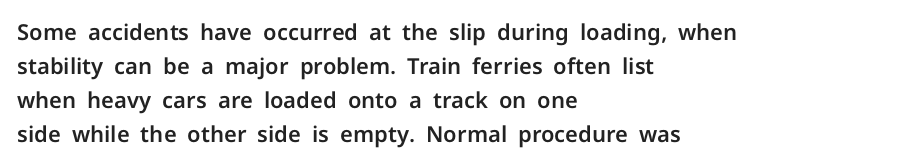
The image shows 22 px text type, upright; set left-aligned, normal line spacing (1.54x), normal letter spacing, not underlined.
